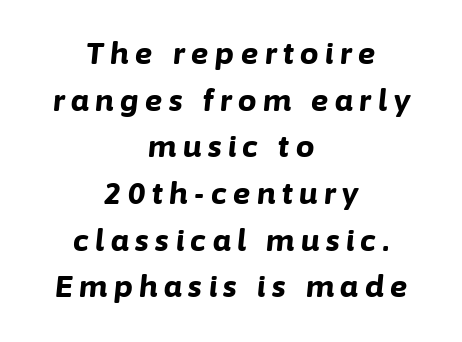
Q: Is the text bold? A: Yes.
Q: Is the text italic (slanted)? A: Yes, it leans right by about 6 degrees.
Q: Is the text underlined? A: No.
Q: How is the paragraph aligned? A: Centered.
Q: Is the spacing between letters normal or unusually wide? A: Unusually wide.
Q: Is the spacing between lines tight, normal or loose? A: Normal.
Q: Width (condensed, normal, or wide)? A: Normal.
Q: Stroke contrast? A: Low.
Q: x-height? A: Medium.
Q: Monospaced? A: No.
